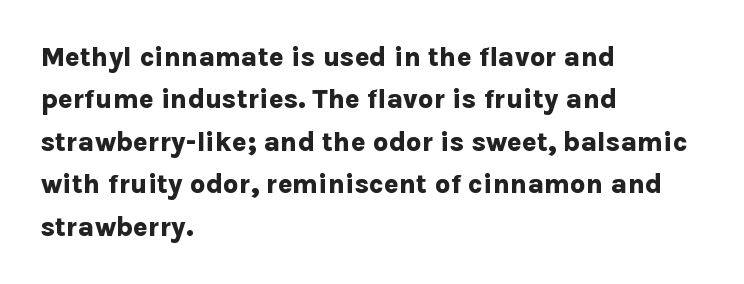
The axis of the letterforms is exactly vertical. The passage is arranged the way most books set body copy — flush left. Beneath every word, the page is bare. Summary of weight: heavy, a full bold. In terms of leading, this rendering sits right in the middle.
